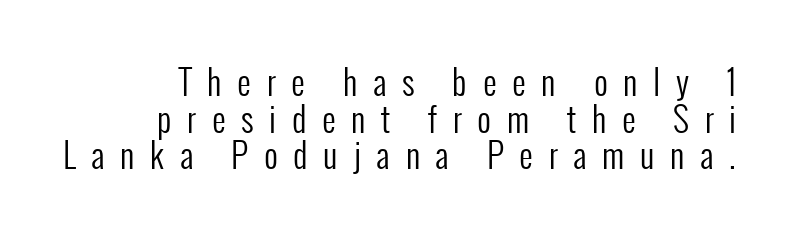
A typesetter would label this face a sans. Alignment: flush right. Compared with typical body copy, the letter spacing here is much looser. How would I describe the line gaps? Narrow and economical. The lettering stays uniformly vertical, giving the passage a roman look.
